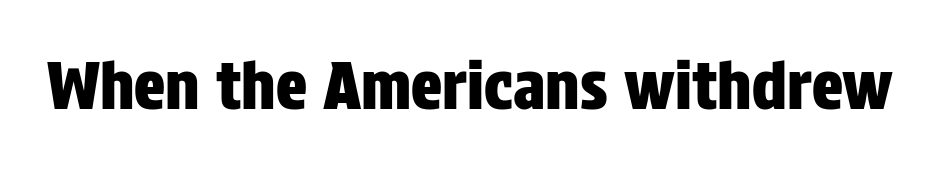
{"serif": "no", "italic": "no", "width": "condensed", "stroke_contrast": "low", "x_height": "large", "monospaced": "no", "underline": "no", "letter_spacing": "normal", "letter_spacing_em": 0.0, "glyph_px": 65}
